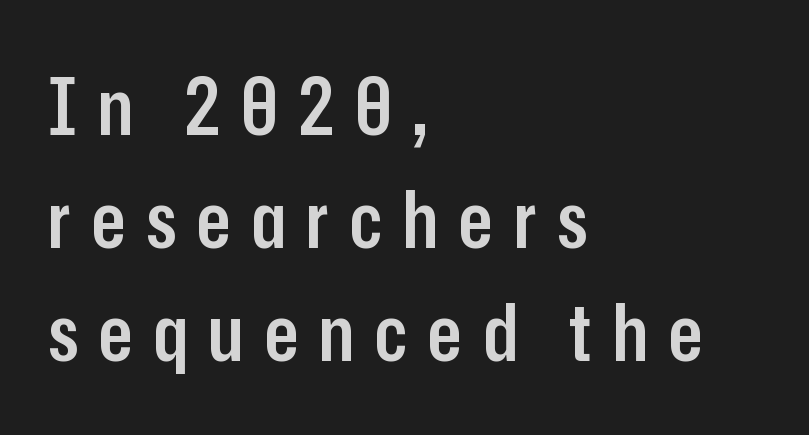
{"serif": "no", "italic": "no", "bold": "semi", "weight": "semibold", "width": "condensed", "stroke_contrast": "low", "x_height": "medium", "monospaced": "no", "underline": "no", "align": "left", "line_spacing": "normal", "line_spacing_ratio": 1.43, "letter_spacing": "wide", "letter_spacing_em": 0.26, "glyph_px": 79}
